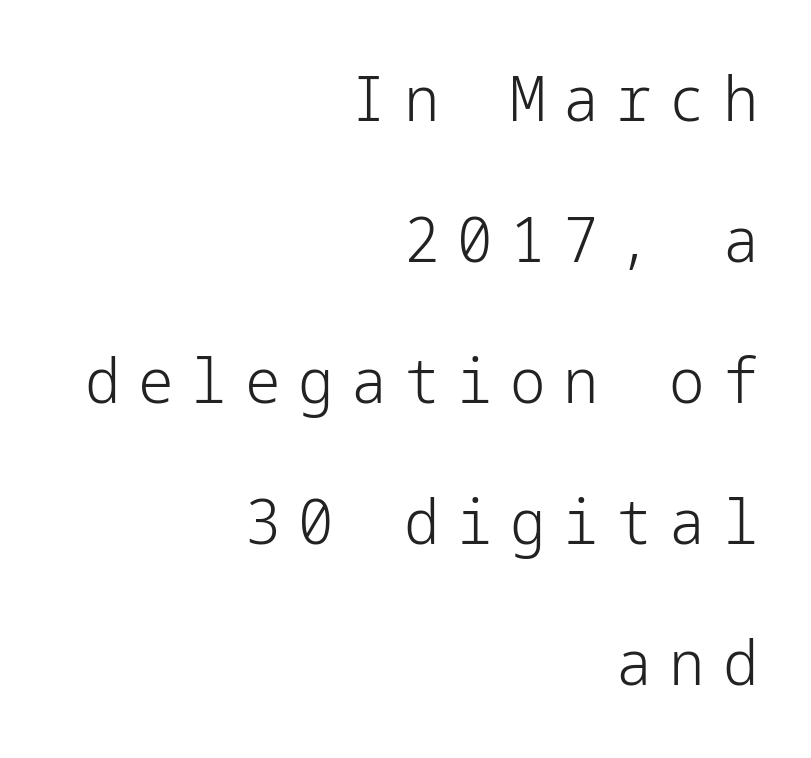
Compared with typical paragraphs, the rows here are farther apart. The weight tops out at a normal text grade. This is roman type, the default non-slanted kind. Any mark beneath the type? The region is blank.
